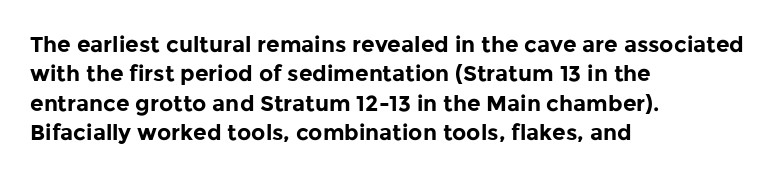
Q: Is the text bold? A: Yes.
Q: Is the text italic (slanted)? A: No, it is upright.
Q: Is the text underlined? A: No.
Q: How is the paragraph aligned? A: Left-aligned.
Q: Is the spacing between letters normal or unusually wide? A: Normal.
Q: Is the spacing between lines tight, normal or loose? A: Normal.
